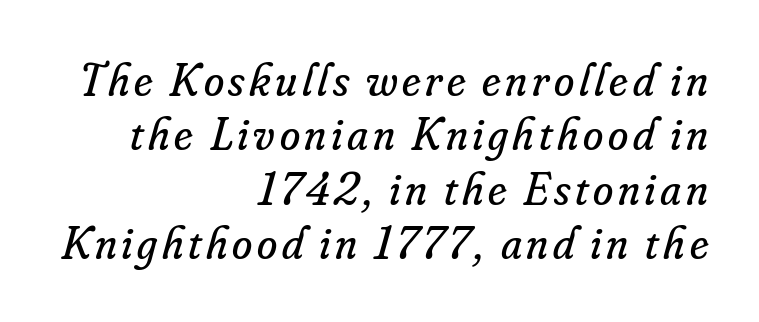
{"serif": "yes", "italic": "yes", "lean": "right", "slant_degrees": 16, "bold": "no", "weight": "regular", "width": "normal", "stroke_contrast": "low", "x_height": "small", "monospaced": "no", "underline": "no", "align": "right", "line_spacing_ratio": 1.18, "glyph_px": 46}
